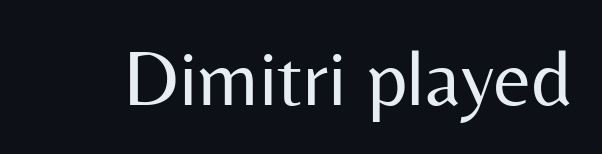
Each row of text sits above clean, open space. Do the letters lean? They stand straight. Inter-character spacing is left at the font's built-in metrics. Ink coverage per letter is moderate at most. To sum up the face: it is a sans, with no serifs. Do the characters align in a grid? No, the font is proportional.
